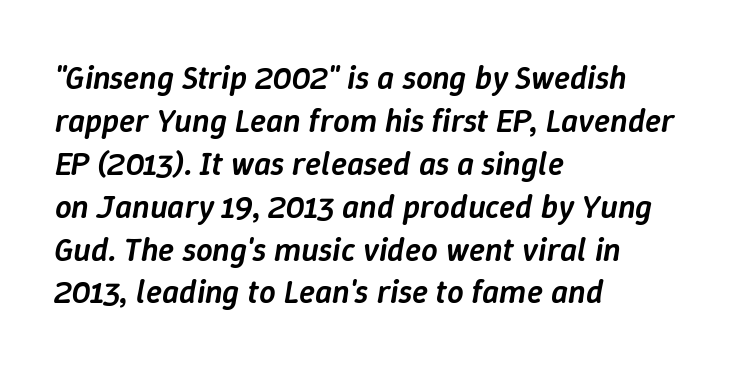
The image shows 33 px semibold type, italic (leaning right); set left-aligned, normal line spacing (1.3x), normal letter spacing, not underlined; low stroke contrast and a medium x-height.
